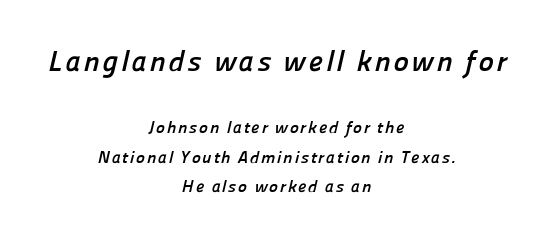
{"serif": "no", "bold": "yes", "weight": "semibold", "width": "normal", "stroke_contrast": "low", "x_height": "medium", "monospaced": "no", "underline": "no", "align": "center", "line_spacing_ratio": 1.73, "larger_block": "first", "size_ratio": 1.71, "glyph_px": 29}
